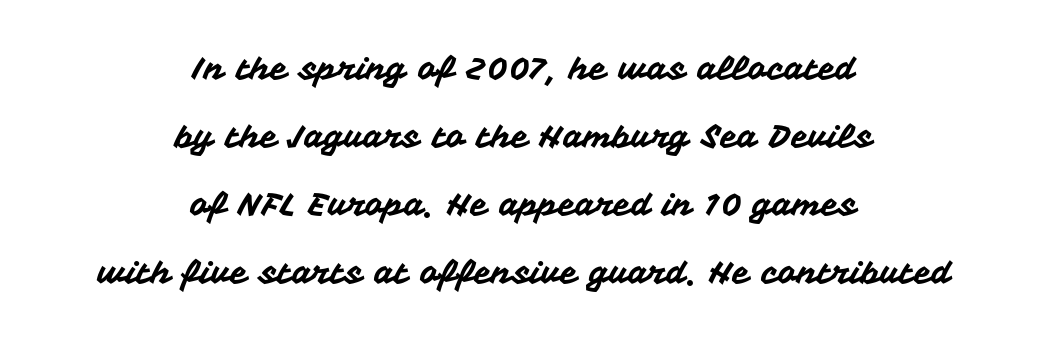
I'd call this a sans setting — the letters go barefoot. Characters follow at the spacing the type designer built in. Note the varied advance widths — an 'i' is clearly narrower than an 'm'. Where is the straight margin? There isn't one; the lines are centered. Rule under the text: the space is simply empty.
